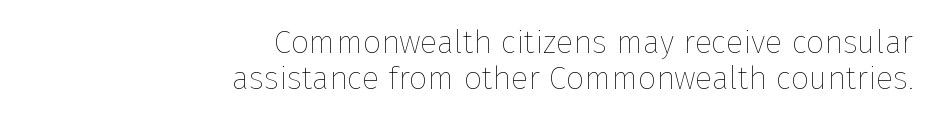
{"italic": "no", "bold": "no", "weight": "thin", "width": "normal", "stroke_contrast": "low", "x_height": "medium", "monospaced": "no", "underline": "no", "align": "right", "line_spacing": "tight", "line_spacing_ratio": 1.14, "letter_spacing": "normal", "letter_spacing_em": 0.0, "glyph_px": 32}
